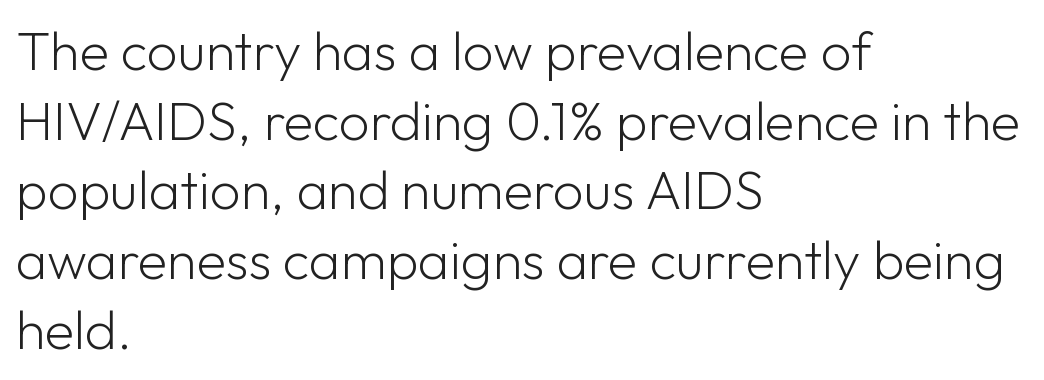
{"serif": "no", "italic": "no", "bold": "no", "weight": "light", "width": "normal", "stroke_contrast": "low", "x_height": "medium", "monospaced": "no", "underline": "no", "align": "left", "line_spacing": "normal", "line_spacing_ratio": 1.29, "letter_spacing": "normal", "letter_spacing_em": 0.0, "glyph_px": 54}
